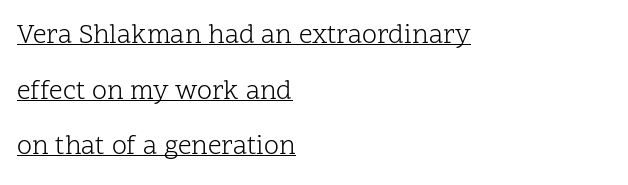
The paragraph has a hard left edge and a soft right edge. Stem width sits at or under what a default text font uses. The string is rendered with underlining switched on. Designer's note — italics off, roman on. In terms of letterspacing, this is plain default setting.
